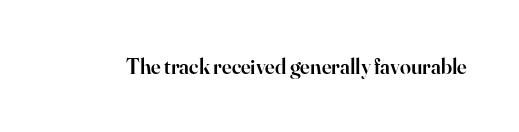
There is no visible air inserted between adjacent glyphs. The characters look somewhat weighty, a semibold short of true bold. Check the space under the baseline: it is left empty. Ascenders rise straight up at ninety degrees.
